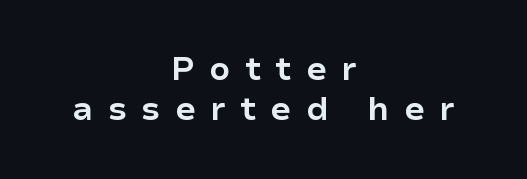
The typesetting leans heavy: a genuine bold. Note the varied advance widths — an 'i' is clearly narrower than an 'm'. Is this a sans? Yes — the strokes have no serifs. The font's upright variant was chosen for this text.
